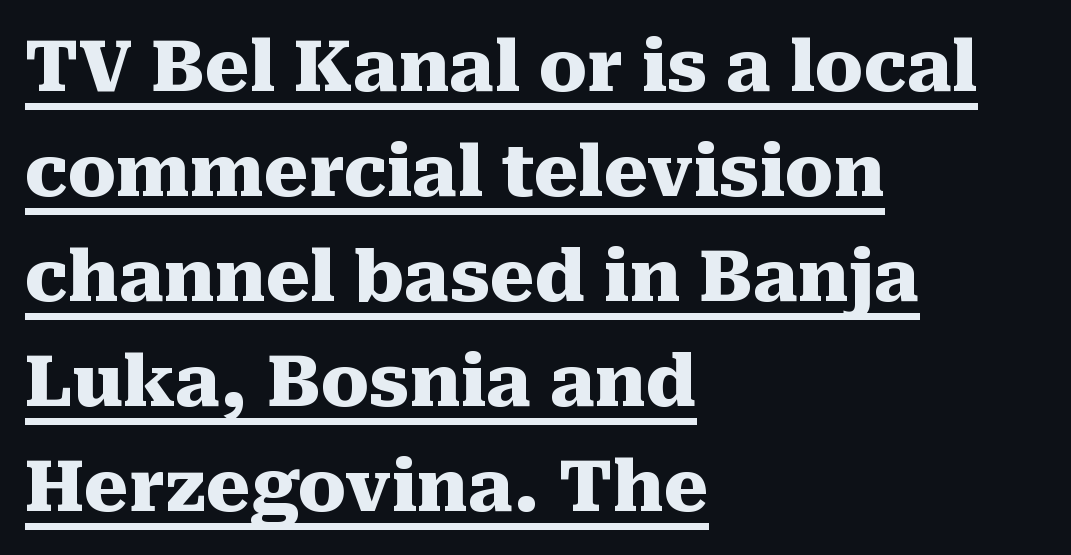
The image shows 71 px heavy serif type, upright; set left-aligned, normal line spacing (1.48x), normal letter spacing, underlined; medium stroke contrast and a medium x-height.
